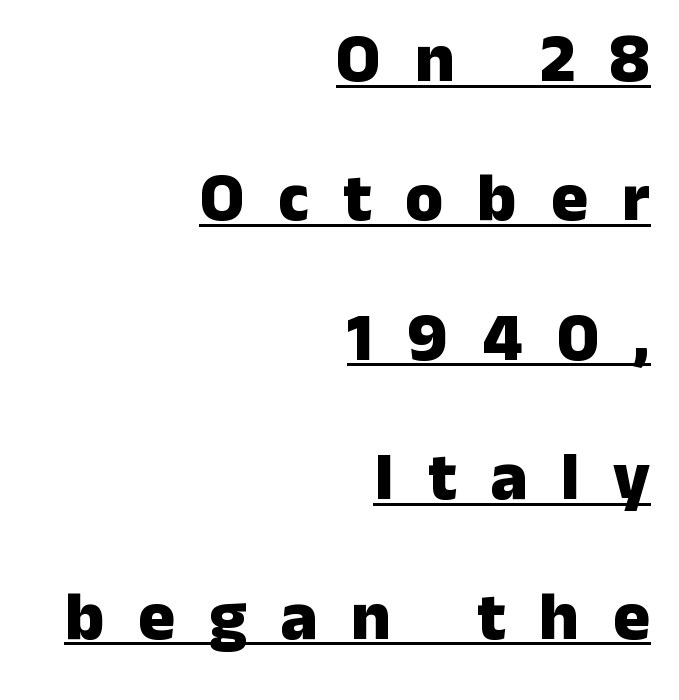
{"serif": "no", "italic": "no", "bold": "yes", "weight": "heavy", "width": "normal", "stroke_contrast": "low", "x_height": "medium", "monospaced": "no", "underline": "yes", "align": "right", "line_spacing": "loose", "line_spacing_ratio": 2.02, "letter_spacing": "wide", "letter_spacing_em": 0.49, "glyph_px": 69}
